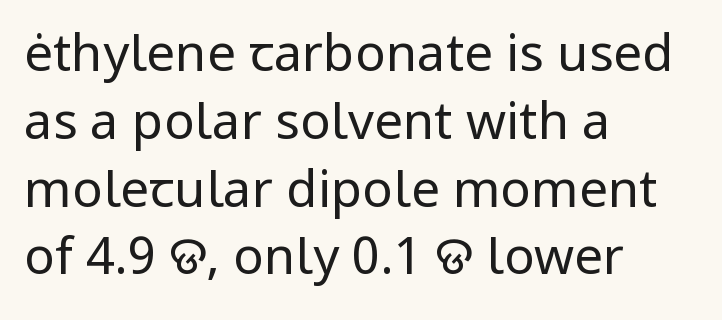
The passage shown stacks its lines at a standard gap. The typeface chosen for these lines omits serifs. The lettering holds an erect, upright posture throughout. Between one letter and the next there's only the usual sliver of space.
